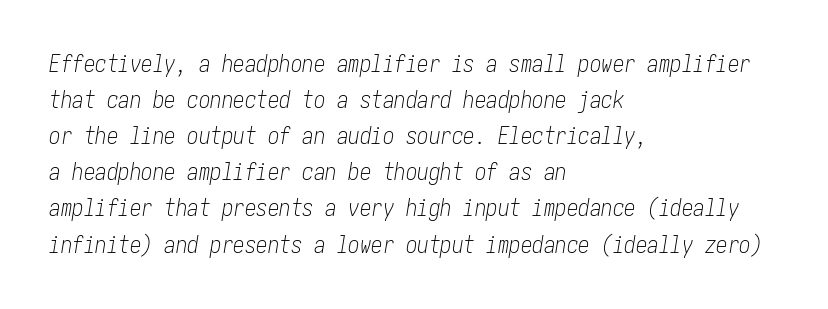
The image shows 23 px text type, italic (leaning right); set left-aligned, normal line spacing (1.57x), normal letter spacing, not underlined.
